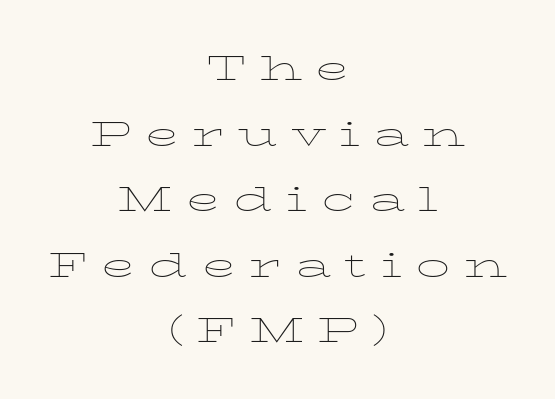
The leading is generous, giving the passage an open texture. Do the characters align in a grid? No, the font is proportional. Each stroke keeps to a modest, everyday thickness or less. Quick note: not italic, upright.
